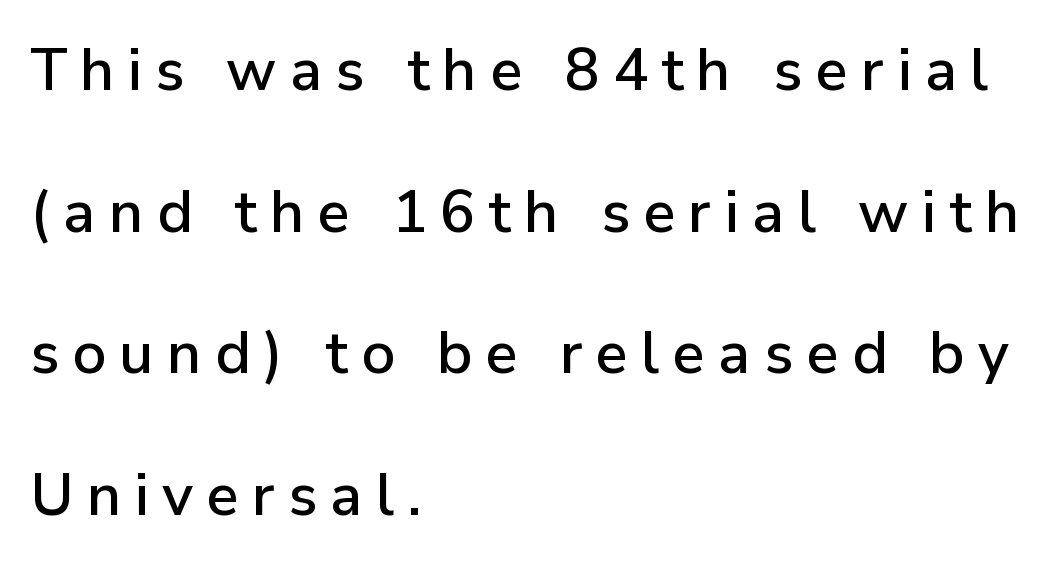
The image shows 59 px sans-serif type, upright; set left-aligned, loose line spacing (2.4x), unusually wide letter spacing (+0.22 em), not underlined; low stroke contrast and a medium x-height.
